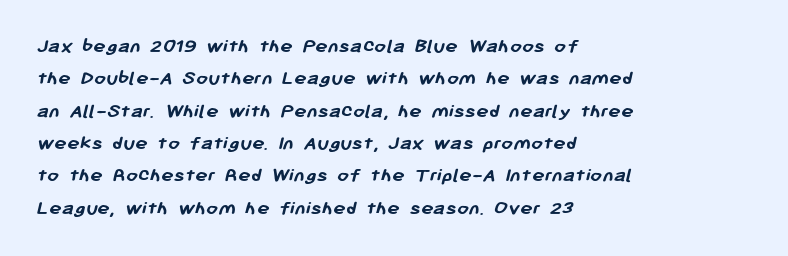
Q: Is the text bold? A: Yes.
Q: Is the text underlined? A: No.
Q: How is the paragraph aligned? A: Left-aligned.
Q: Is the spacing between letters normal or unusually wide? A: Normal.
Q: Is the spacing between lines tight, normal or loose? A: Normal.
